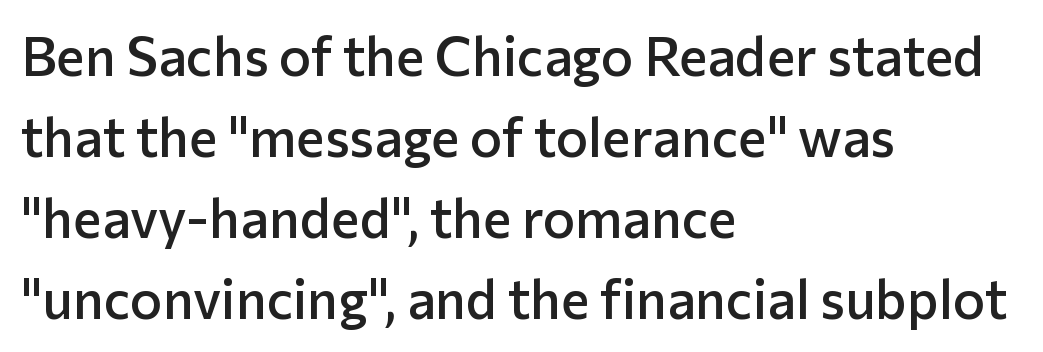
{"serif": "no", "italic": "no", "bold": "semi", "weight": "semibold", "width": "normal", "stroke_contrast": "low", "x_height": "medium", "monospaced": "no", "underline": "no", "align": "left", "line_spacing": "normal", "line_spacing_ratio": 1.5, "letter_spacing": "normal", "letter_spacing_em": 0.0, "glyph_px": 54}
